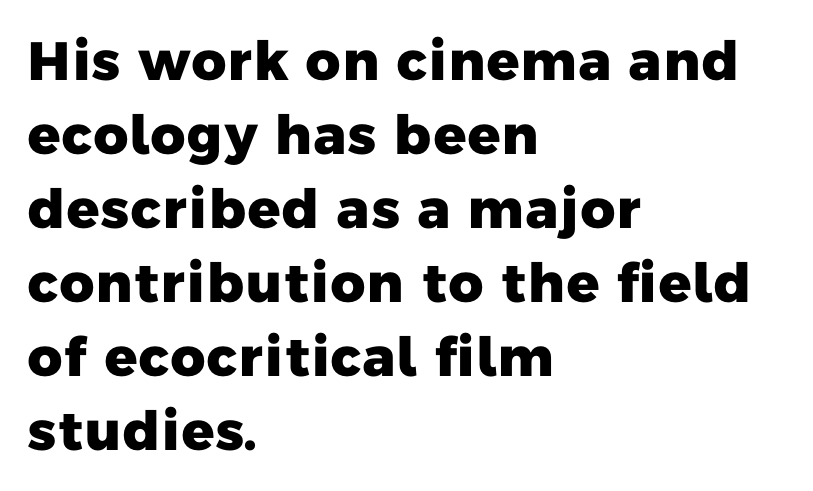
The image shows 54 px heavy sans-serif type; set left-aligned, normal line spacing (1.37x), normal letter spacing, not underlined; low stroke contrast and a medium x-height.
